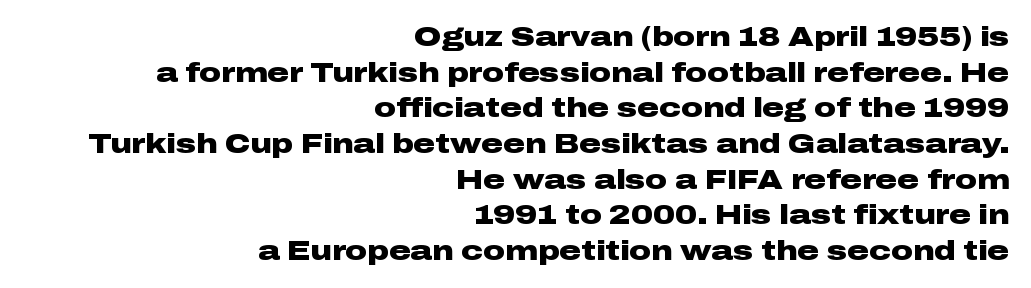
The image shows 27 px bold type, upright; set right-aligned, normal line spacing (1.32x), normal letter spacing, not underlined.
